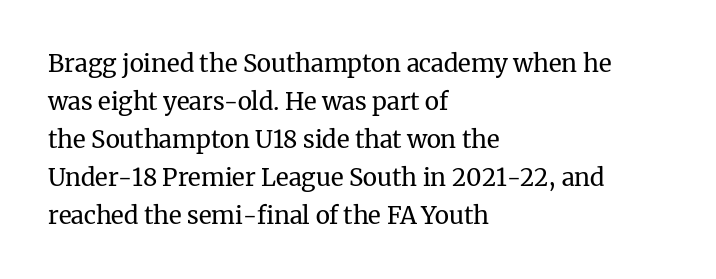
Q: Is the text bold? A: No.
Q: Is the text italic (slanted)? A: No, it is upright.
Q: Is the text underlined? A: No.
Q: How is the paragraph aligned? A: Left-aligned.
Q: Is the spacing between letters normal or unusually wide? A: Normal.
Q: Is the spacing between lines tight, normal or loose? A: Normal.
